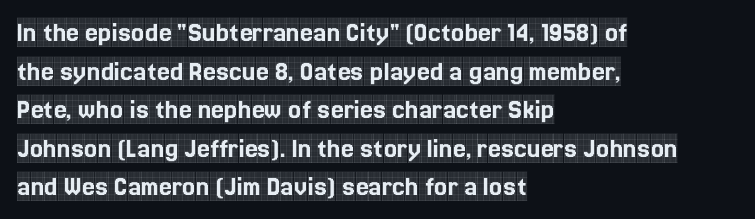
Q: Is the text italic (slanted)? A: No, it is upright.
Q: Is the typeface a serif or a sans-serif typeface? A: Serif.
Q: Is the text underlined? A: No.
Q: How is the paragraph aligned? A: Left-aligned.
Q: Is the spacing between letters normal or unusually wide? A: Normal.
Q: Is the spacing between lines tight, normal or loose? A: Normal.
Q: Width (condensed, normal, or wide)? A: Condensed.
Q: x-height? A: Large.
Q: Monospaced? A: No.
